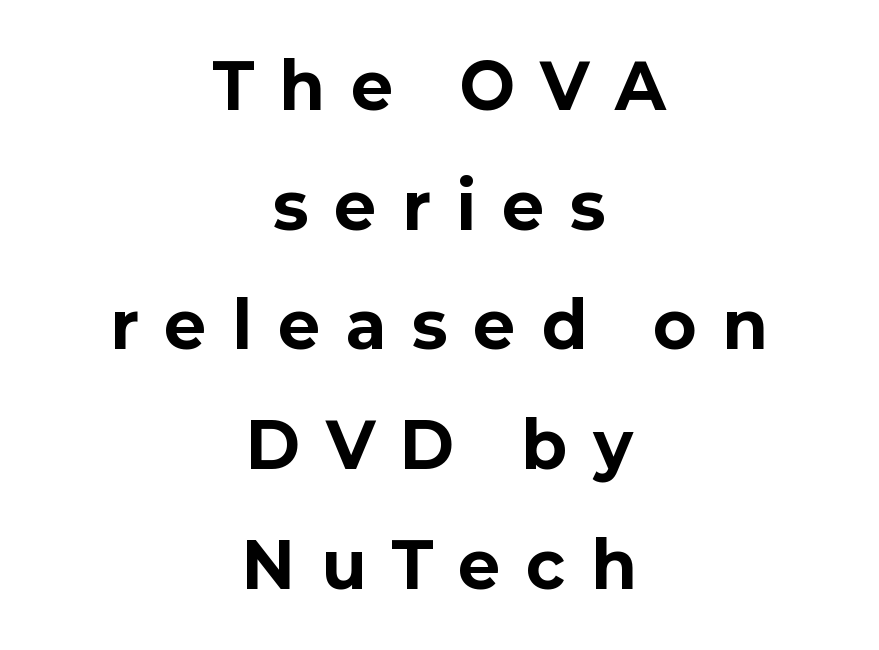
Q: Is the text bold? A: Yes.
Q: Is the text italic (slanted)? A: No, it is upright.
Q: Is the typeface a serif or a sans-serif typeface? A: Sans-serif.
Q: Is the text underlined? A: No.
Q: How is the paragraph aligned? A: Centered.
Q: Is the spacing between letters normal or unusually wide? A: Unusually wide.
Q: Is the spacing between lines tight, normal or loose? A: Loose.
Q: Width (condensed, normal, or wide)? A: Normal.
Q: Stroke contrast? A: Low.
Q: x-height? A: Medium.
Q: Monospaced? A: No.
